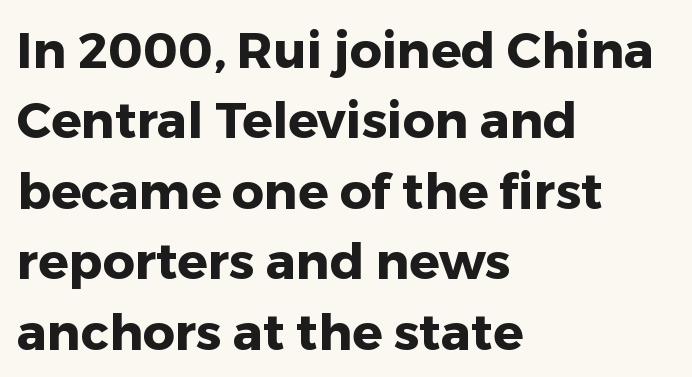
The image shows 50 px heavy sans-serif type, upright; set left-aligned, normal line spacing (1.41x), normal letter spacing, not underlined; low stroke contrast and a medium x-height.
